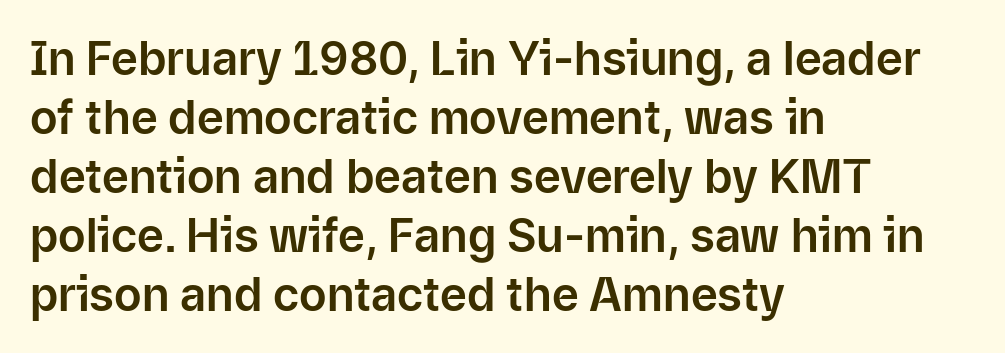
Q: Is the text italic (slanted)? A: No, it is upright.
Q: Is the typeface a serif or a sans-serif typeface? A: Sans-serif.
Q: Is the text underlined? A: No.
Q: How is the paragraph aligned? A: Left-aligned.
Q: Is the spacing between letters normal or unusually wide? A: Normal.
Q: Is the spacing between lines tight, normal or loose? A: Normal.
Q: Width (condensed, normal, or wide)? A: Normal.
Q: Stroke contrast? A: Low.
Q: x-height? A: Medium.
Q: Monospaced? A: No.
